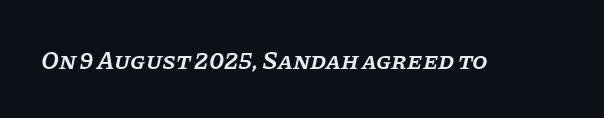
{"italic": "yes", "lean": "right", "slant_degrees": 11, "bold": "semi", "underline": "no", "letter_spacing": "normal", "letter_spacing_em": 0.0, "glyph_px": 25}
